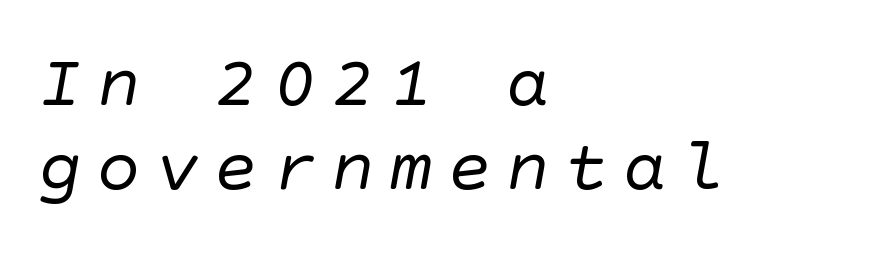
Unmarked baselines from the first word to the last. Every row of glyphs begins at an identical x-position on the left. The designer went with a sans here, leaving each stem footless. You could barely slide anything between these rows. The typesetting does not lean heavy: it is not bold.
